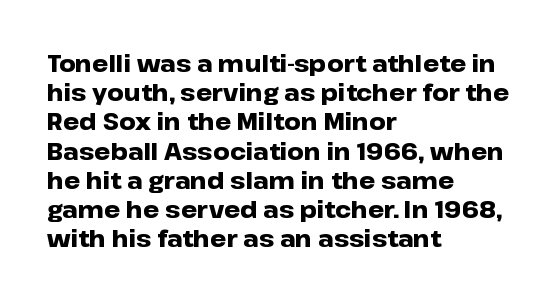
Q: Is the text bold? A: Yes.
Q: Is the text italic (slanted)? A: No, it is upright.
Q: Is the text underlined? A: No.
Q: How is the paragraph aligned? A: Left-aligned.
Q: Is the spacing between letters normal or unusually wide? A: Normal.
Q: Is the spacing between lines tight, normal or loose? A: Normal.
